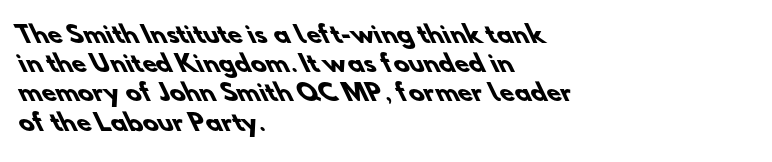
{"bold": "yes", "underline": "no", "align": "left", "line_spacing": "normal", "line_spacing_ratio": 1.27, "letter_spacing": "normal", "letter_spacing_em": 0.0, "glyph_px": 23}
